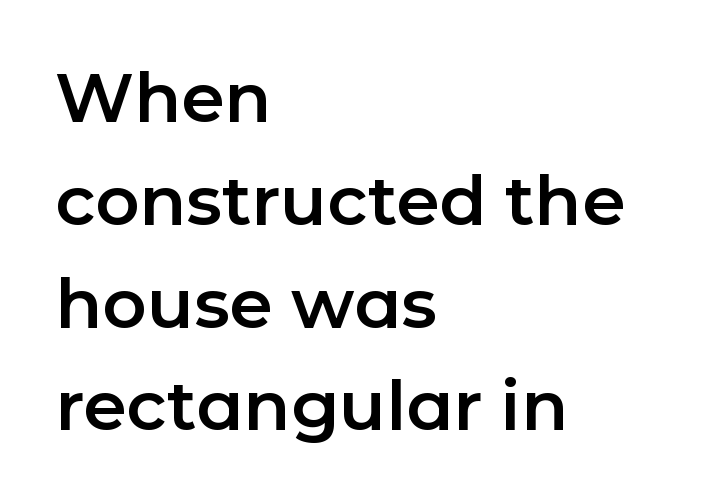
The image shows 69 px sans-serif type, upright; set left-aligned, normal line spacing (1.49x), normal letter spacing, not underlined; low stroke contrast and a medium x-height.
